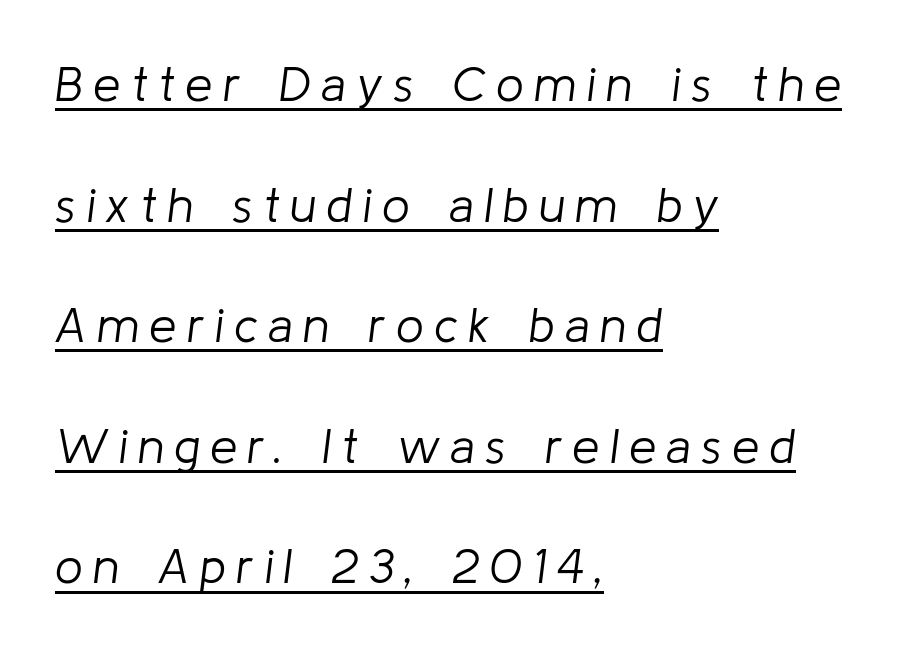
Q: Is the text bold? A: No.
Q: Is the text italic (slanted)? A: Yes, it leans right by about 8 degrees.
Q: Is the text underlined? A: Yes.
Q: How is the paragraph aligned? A: Left-aligned.
Q: Is the spacing between letters normal or unusually wide? A: Unusually wide.
Q: Is the spacing between lines tight, normal or loose? A: Loose.
Q: Width (condensed, normal, or wide)? A: Normal.
Q: Stroke contrast? A: Low.
Q: x-height? A: Medium.
Q: Monospaced? A: No.
